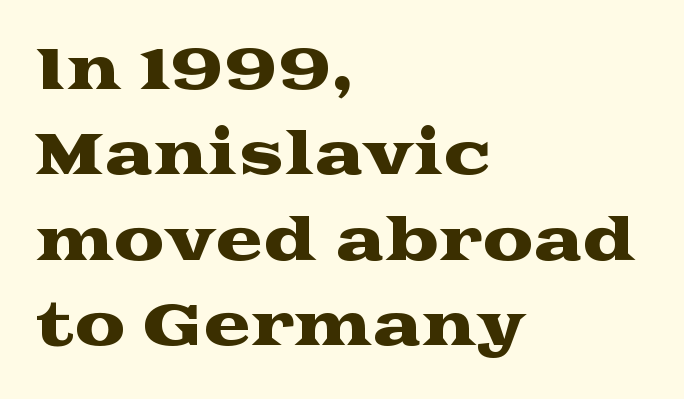
Q: Is the text italic (slanted)? A: No, it is upright.
Q: Is the typeface a serif or a sans-serif typeface? A: Serif.
Q: Is the text underlined? A: No.
Q: How is the paragraph aligned? A: Left-aligned.
Q: Is the spacing between letters normal or unusually wide? A: Normal.
Q: Is the spacing between lines tight, normal or loose? A: Normal.
Q: Width (condensed, normal, or wide)? A: Wide.
Q: Stroke contrast? A: Medium.
Q: x-height? A: Medium.
Q: Monospaced? A: No.
